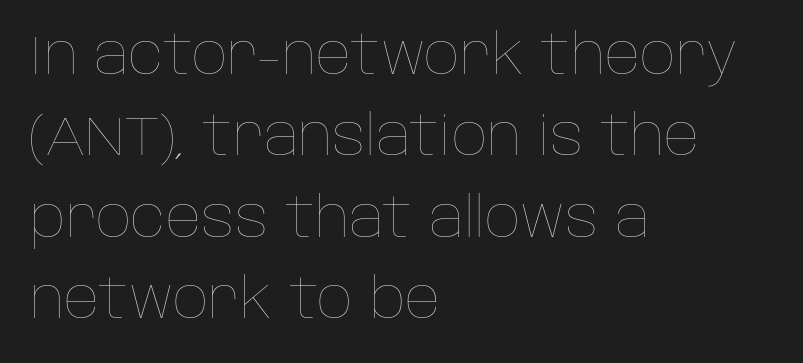
Do the characters align in a grid? No, the font is proportional. A typesetter would call this zero additional tracking. Horizontally, the lines are justified to the leading edge only. Stems and bowls with no extra thickness — not bold. Notice how descenders clear the ascenders below comfortably — that's standard leading. Tall strokes in this sample are plumb rather than angled.
